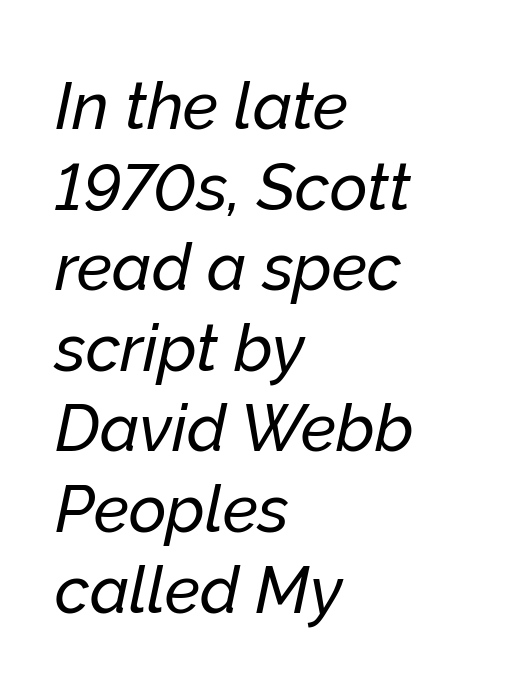
Emphasis-style slanted type is in use. Bare-footed words on every line. One-word summary of the alignment: left. A typesetter would call this proportional, since set widths differ per character. Standard letterfit; no display-style spreading of the glyphs.
